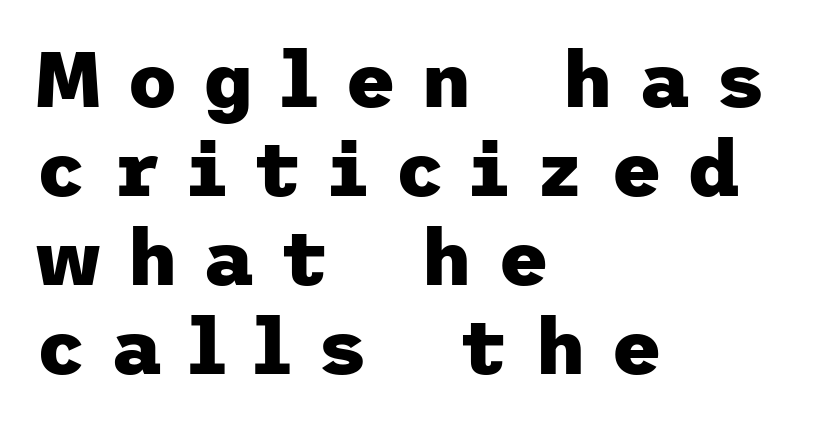
Q: Is the text bold? A: Yes.
Q: Is the text italic (slanted)? A: No, it is upright.
Q: Is the typeface a serif or a sans-serif typeface? A: Sans-serif.
Q: Is the text underlined? A: No.
Q: How is the paragraph aligned? A: Left-aligned.
Q: Is the spacing between letters normal or unusually wide? A: Unusually wide.
Q: Is the spacing between lines tight, normal or loose? A: Tight.
Q: Width (condensed, normal, or wide)? A: Normal.
Q: Stroke contrast? A: Low.
Q: x-height? A: Medium.
